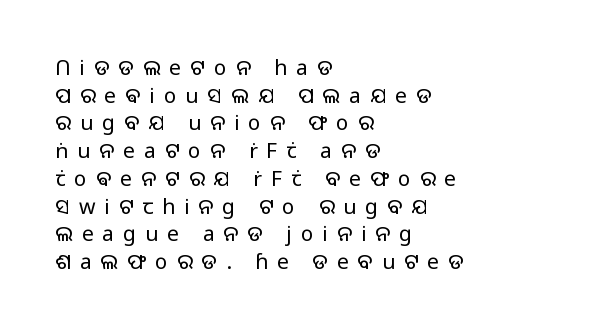
Weight: regular or lighter. Leading matches the norm, producing a regular column. The space beneath each line is pristine and unruled. The horizontal fit of the characters is loose and conspicuously gappy. This rendering uses left alignment, leaving the right contour irregular.
